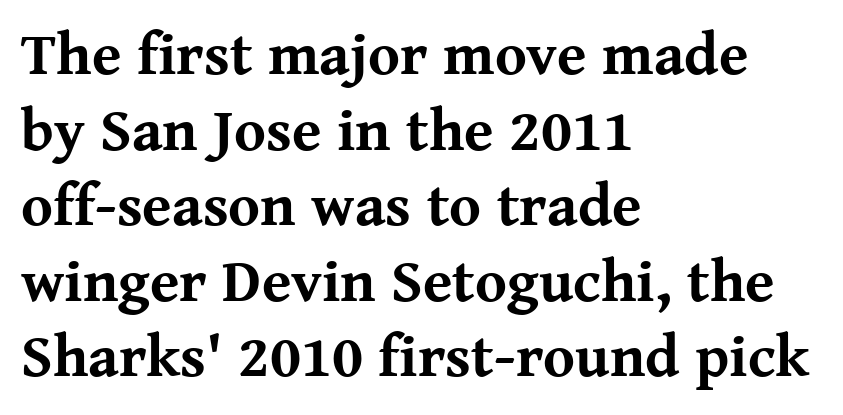
Q: Is the text bold? A: Yes.
Q: Is the text italic (slanted)? A: No, it is upright.
Q: Is the typeface a serif or a sans-serif typeface? A: Serif.
Q: Is the text underlined? A: No.
Q: How is the paragraph aligned? A: Left-aligned.
Q: Is the spacing between letters normal or unusually wide? A: Normal.
Q: Is the spacing between lines tight, normal or loose? A: Normal.
Q: Width (condensed, normal, or wide)? A: Normal.
Q: Stroke contrast? A: Medium.
Q: x-height? A: Medium.
Q: Monospaced? A: No.
